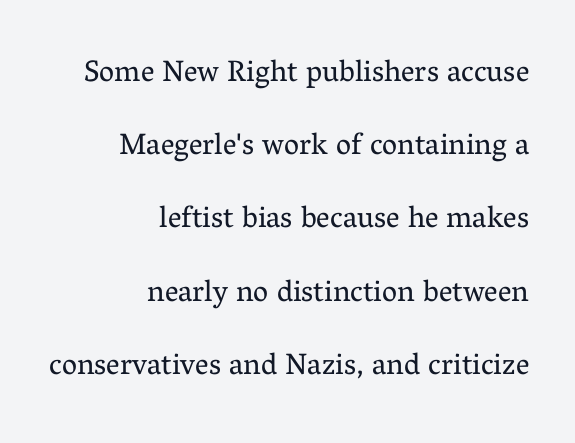
Q: Is the text bold? A: No.
Q: Is the text italic (slanted)? A: No, it is upright.
Q: Is the typeface a serif or a sans-serif typeface? A: Serif.
Q: Is the text underlined? A: No.
Q: How is the paragraph aligned? A: Right-aligned.
Q: Is the spacing between letters normal or unusually wide? A: Normal.
Q: Is the spacing between lines tight, normal or loose? A: Loose.
Q: Width (condensed, normal, or wide)? A: Normal.
Q: Stroke contrast? A: Medium.
Q: x-height? A: Medium.
Q: Monospaced? A: No.
